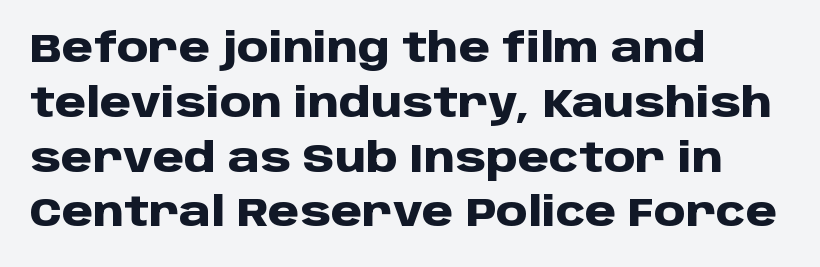
Underline: absent. Notice how descenders clear the ascenders below comfortably — that's standard leading. Vertical strokes here are truly vertical. Is this a fixed-width face? No — the glyphs have proportional, varying widths.
